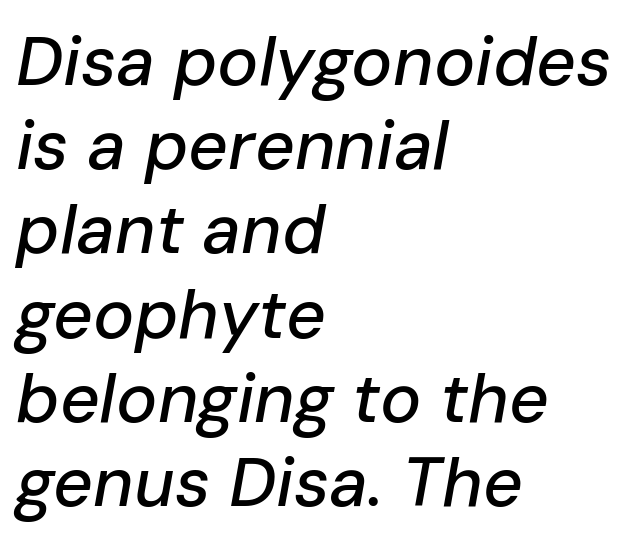
The lines are quadded left. The letters advance in unequal steps, a hallmark of proportional type. Slanted lettering throughout. The words here are not underlined.
